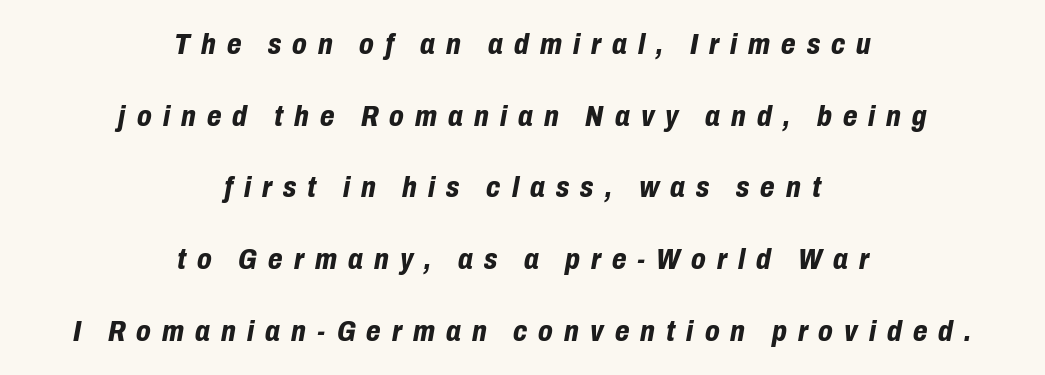
{"italic": "yes", "lean": "right", "slant_degrees": 10, "bold": "yes", "weight": "bold", "width": "condensed", "stroke_contrast": "low", "x_height": "medium", "monospaced": "no", "underline": "no", "align": "center", "line_spacing": "loose", "line_spacing_ratio": 2.39, "letter_spacing": "wide", "letter_spacing_em": 0.37, "glyph_px": 30}
